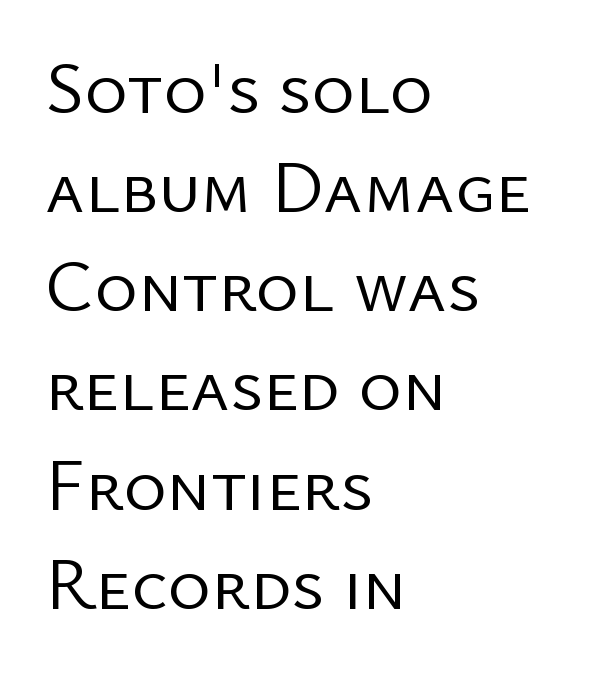
{"serif": "no", "italic": "no", "bold": "no", "weight": "regular", "width": "normal", "stroke_contrast": "low", "x_height": "medium", "monospaced": "no", "underline": "no", "align": "left", "line_spacing": "normal", "line_spacing_ratio": 1.34, "letter_spacing": "normal", "letter_spacing_em": 0.0, "glyph_px": 74}
